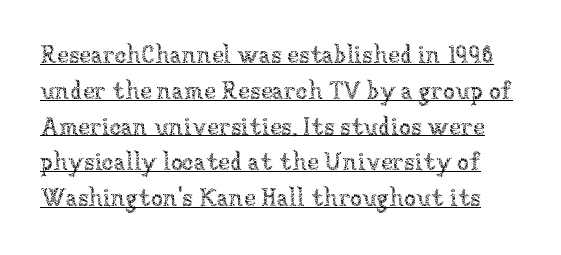
The image shows 24 px text type, upright; set normal line spacing (1.49x), normal letter spacing, underlined.
